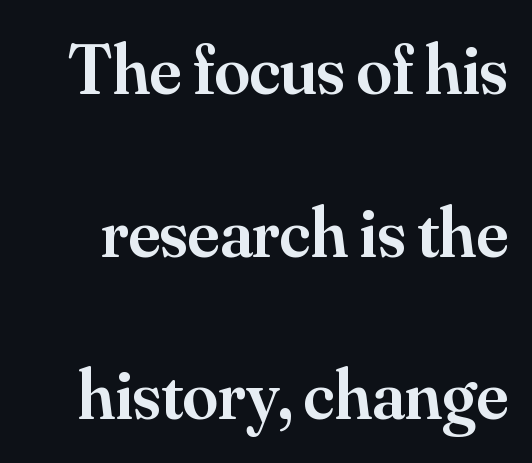
{"serif": "yes", "italic": "no", "bold": "semi", "weight": "semibold", "width": "normal", "stroke_contrast": "medium", "x_height": "small", "monospaced": "no", "underline": "no", "line_spacing": "loose", "line_spacing_ratio": 2.29, "letter_spacing": "normal", "letter_spacing_em": 0.0, "glyph_px": 71}
